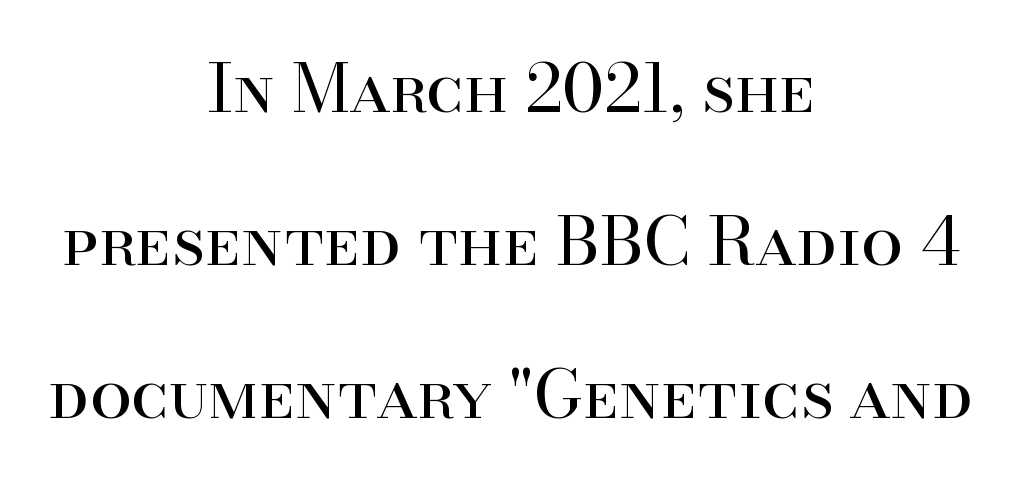
The image shows 67 px regular-weight serif type, upright; set centered, loose line spacing (2.28x), normal letter spacing, not underlined; high stroke contrast and a small x-height.
